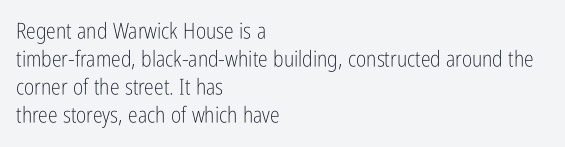
{"italic": "no", "bold": "no", "underline": "no", "align": "left", "line_spacing": "normal", "line_spacing_ratio": 1.27, "letter_spacing": "normal", "letter_spacing_em": 0.0, "glyph_px": 22}
